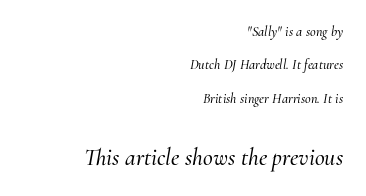
{"italic": "yes", "lean": "right", "slant_degrees": 10, "underline": "no", "align": "right", "line_spacing": "loose", "line_spacing_ratio": 2.38, "letter_spacing": "normal", "letter_spacing_em": 0.0, "larger_block": "second", "size_ratio": 1.71, "glyph_px": 24}
